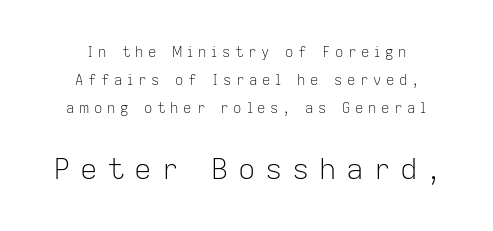
The image shows 29 px light sans-serif type, upright; set centered, loose line spacing (1.99x), unusually wide letter spacing (+0.33 em), not underlined; the second (bottom) block is 2.07x larger; low stroke contrast and a medium x-height.
